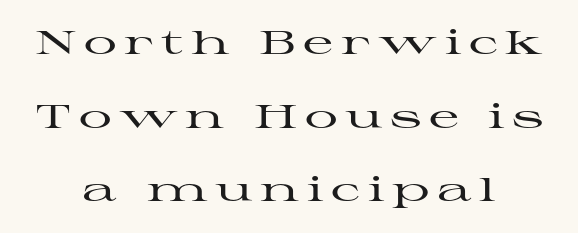
Q: Is the text italic (slanted)? A: No, it is upright.
Q: Is the typeface a serif or a sans-serif typeface? A: Serif.
Q: Is the text underlined? A: No.
Q: How is the paragraph aligned? A: Centered.
Q: Is the spacing between letters normal or unusually wide? A: Unusually wide.
Q: Is the spacing between lines tight, normal or loose? A: Loose.
Q: Width (condensed, normal, or wide)? A: Wide.
Q: Stroke contrast? A: High.
Q: x-height? A: Medium.
Q: Monospaced? A: No.
